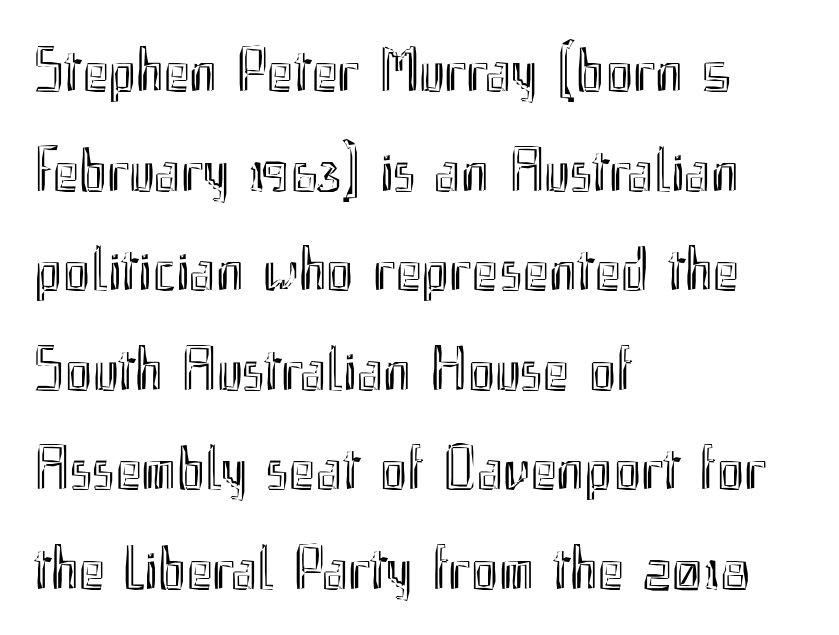
Q: Is the text italic (slanted)? A: No, it is upright.
Q: Is the text underlined? A: No.
Q: How is the paragraph aligned? A: Left-aligned.
Q: Is the spacing between letters normal or unusually wide? A: Normal.
Q: Is the spacing between lines tight, normal or loose? A: Normal.
Q: Width (condensed, normal, or wide)? A: Condensed.
Q: x-height? A: Small.
Q: Monospaced? A: No.
